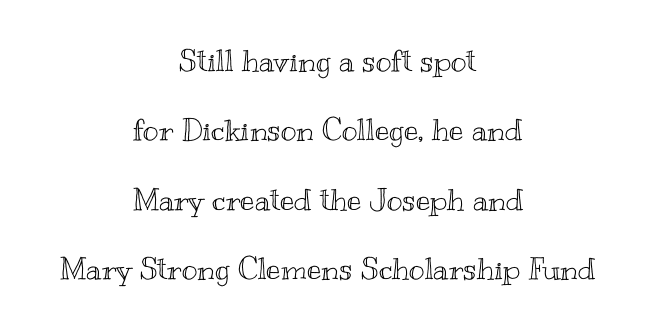
{"italic": "no", "width": "wide", "x_height": "small", "monospaced": "no", "underline": "no", "align": "center", "line_spacing": "loose", "line_spacing_ratio": 2.31, "letter_spacing": "normal", "letter_spacing_em": 0.0, "glyph_px": 30}
